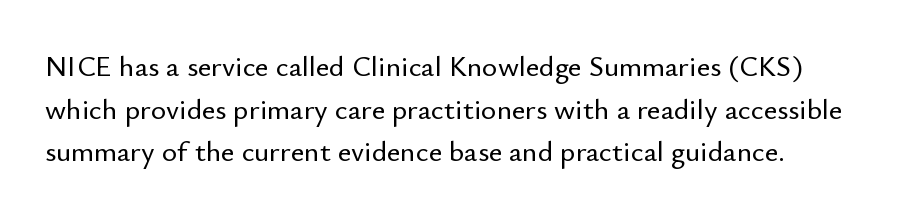
The image shows 29 px sans-serif type, upright; set left-aligned, normal line spacing (1.47x), normal letter spacing, not underlined; low stroke contrast and a small x-height.
